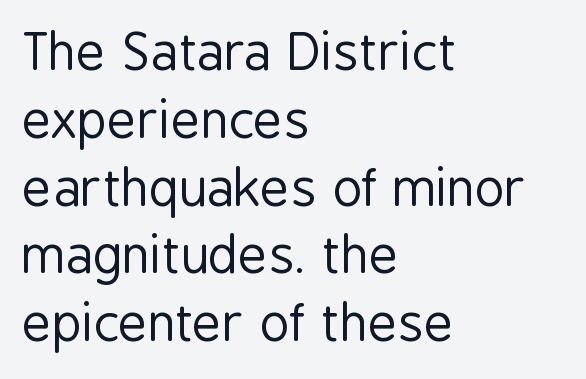
Q: Is the text bold? A: No.
Q: Is the text italic (slanted)? A: No, it is upright.
Q: Is the typeface a serif or a sans-serif typeface? A: Sans-serif.
Q: Is the text underlined? A: No.
Q: How is the paragraph aligned? A: Left-aligned.
Q: Is the spacing between letters normal or unusually wide? A: Normal.
Q: Is the spacing between lines tight, normal or loose? A: Normal.
Q: Width (condensed, normal, or wide)? A: Condensed.
Q: Stroke contrast? A: Low.
Q: x-height? A: Medium.
Q: Monospaced? A: No.
